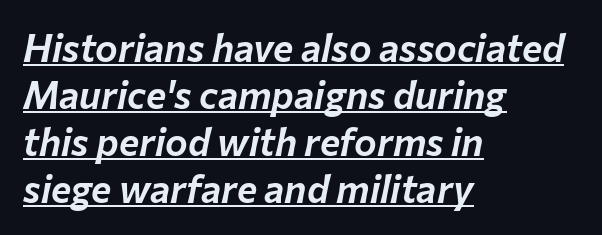
Q: Is the text italic (slanted)? A: Yes, it leans right by about 12 degrees.
Q: Is the text underlined? A: Yes.
Q: How is the paragraph aligned? A: Left-aligned.
Q: Is the spacing between letters normal or unusually wide? A: Normal.
Q: Width (condensed, normal, or wide)? A: Normal.
Q: Stroke contrast? A: Low.
Q: x-height? A: Medium.
Q: Monospaced? A: No.
